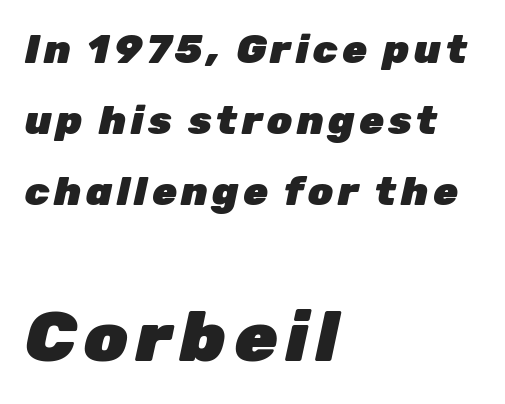
Is this a fixed-width face? No — the glyphs have proportional, varying widths. The second block has been scaled up relative to the first. Beneath every word, the page is bare. The rag falls on the right side of this text block. The face used here has the dense, thick strokes of a bold. Italic: yes, the glyphs are oblique.
